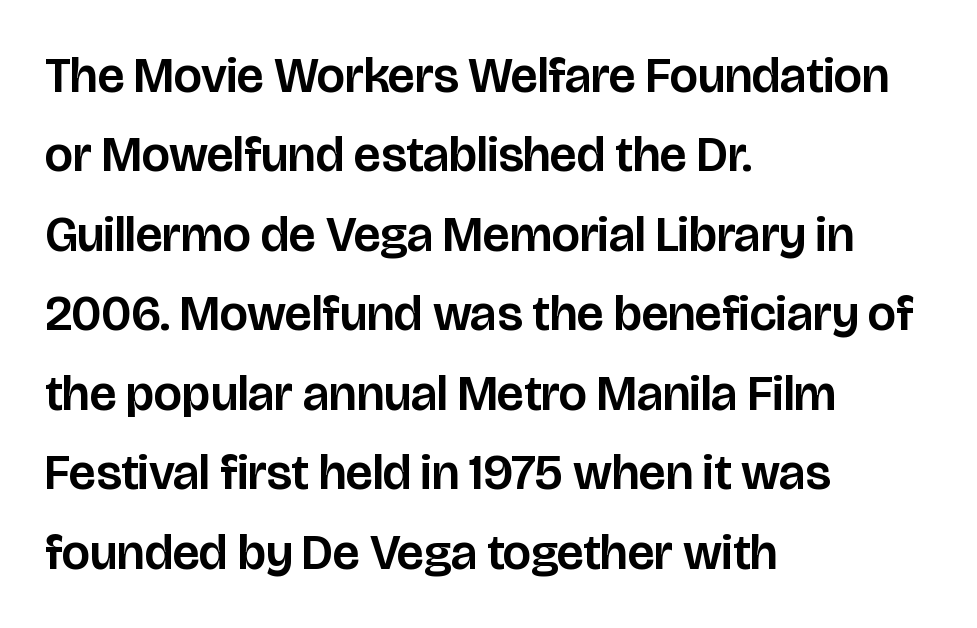
Q: Is the text italic (slanted)? A: No, it is upright.
Q: Is the typeface a serif or a sans-serif typeface? A: Sans-serif.
Q: Is the text underlined? A: No.
Q: How is the paragraph aligned? A: Left-aligned.
Q: Is the spacing between letters normal or unusually wide? A: Normal.
Q: Is the spacing between lines tight, normal or loose? A: Normal.
Q: Width (condensed, normal, or wide)? A: Normal.
Q: Stroke contrast? A: Low.
Q: x-height? A: Large.
Q: Monospaced? A: No.
